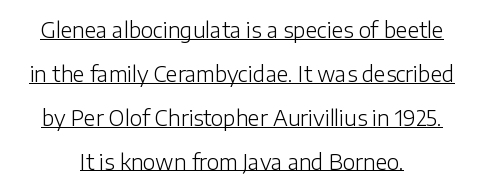
The image shows 21 px text type, upright; set centered, loose line spacing (2.09x), normal letter spacing, underlined.
